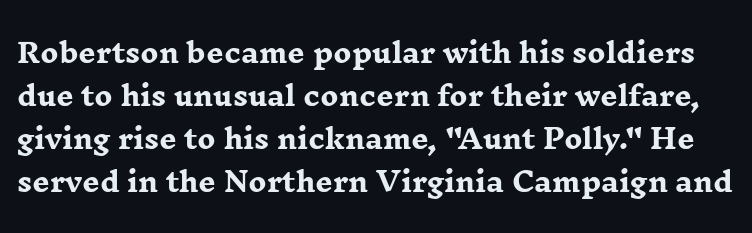
Q: Is the text bold? A: Yes.
Q: Is the text italic (slanted)? A: No, it is upright.
Q: Is the text underlined? A: No.
Q: Is the spacing between letters normal or unusually wide? A: Normal.
Q: Is the spacing between lines tight, normal or loose? A: Normal.
